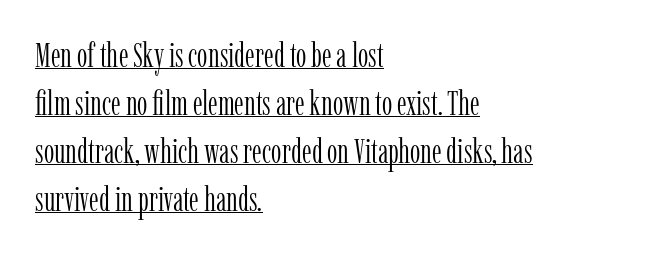
Q: Is the text bold? A: No.
Q: Is the text italic (slanted)? A: No, it is upright.
Q: Is the typeface a serif or a sans-serif typeface? A: Serif.
Q: Is the text underlined? A: Yes.
Q: How is the paragraph aligned? A: Left-aligned.
Q: Is the spacing between letters normal or unusually wide? A: Normal.
Q: Is the spacing between lines tight, normal or loose? A: Normal.
Q: Width (condensed, normal, or wide)? A: Condensed.
Q: Stroke contrast? A: Low.
Q: x-height? A: Medium.
Q: Monospaced? A: No.
